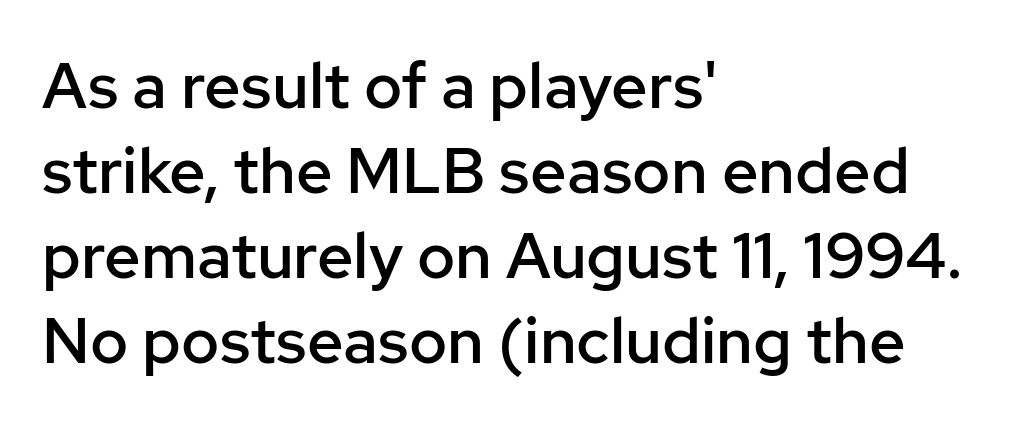
{"serif": "no", "italic": "no", "bold": "semi", "weight": "semibold", "width": "normal", "stroke_contrast": "low", "x_height": "medium", "monospaced": "no", "underline": "no", "align": "left", "line_spacing": "normal", "line_spacing_ratio": 1.33, "letter_spacing": "normal", "letter_spacing_em": 0.0, "glyph_px": 64}
